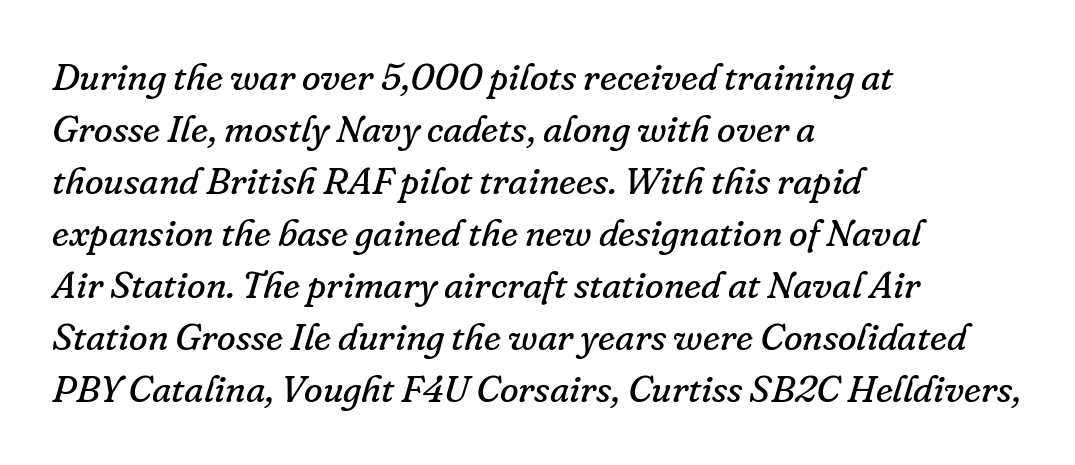
Q: Is the text bold? A: No.
Q: Is the text italic (slanted)? A: Yes, it leans right by about 16 degrees.
Q: Is the typeface a serif or a sans-serif typeface? A: Serif.
Q: Is the text underlined? A: No.
Q: How is the paragraph aligned? A: Left-aligned.
Q: Is the spacing between letters normal or unusually wide? A: Normal.
Q: Is the spacing between lines tight, normal or loose? A: Normal.
Q: Width (condensed, normal, or wide)? A: Normal.
Q: Stroke contrast? A: Low.
Q: x-height? A: Small.
Q: Monospaced? A: No.
